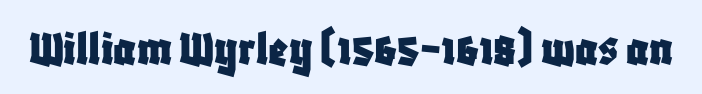
{"serif": "no", "italic": "no", "width": "condensed", "stroke_contrast": "low", "x_height": "large", "monospaced": "no", "underline": "no", "letter_spacing": "normal", "letter_spacing_em": 0.0, "glyph_px": 52}
